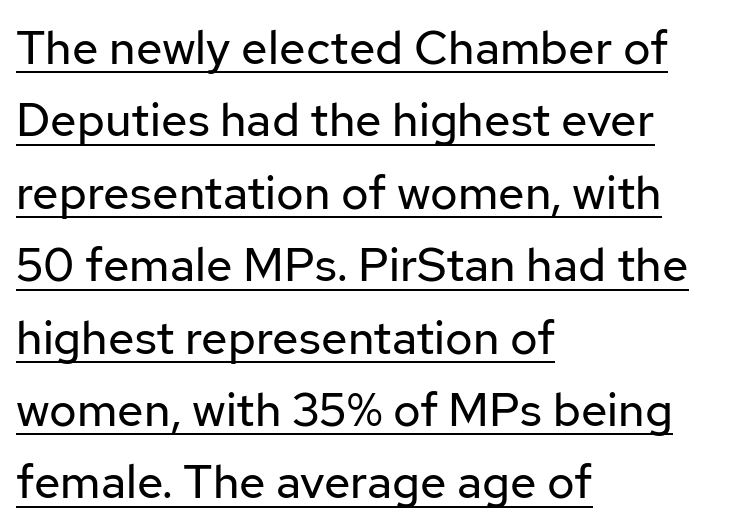
{"serif": "no", "italic": "no", "bold": "no", "weight": "regular", "width": "normal", "stroke_contrast": "low", "x_height": "medium", "monospaced": "no", "underline": "yes", "align": "left", "line_spacing": "normal", "line_spacing_ratio": 1.54, "letter_spacing": "normal", "letter_spacing_em": 0.0, "glyph_px": 47}
